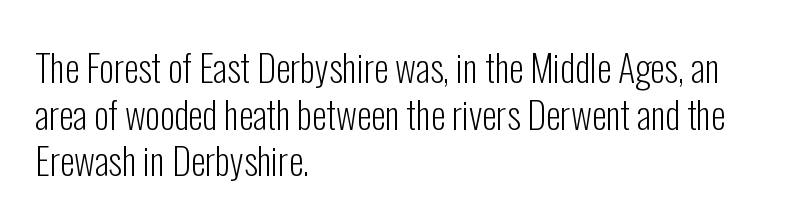
The image shows 37 px light, condensed sans-serif type, upright; set left-aligned, normal line spacing (1.26x), normal letter spacing, not underlined; low stroke contrast and a medium x-height.
